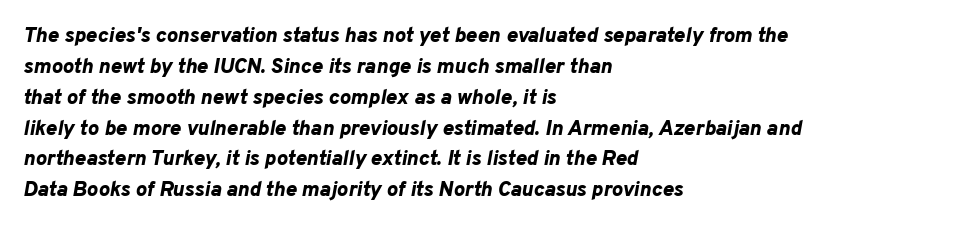
{"italic": "yes", "lean": "right", "slant_degrees": 10, "bold": "yes", "underline": "no", "align": "left", "line_spacing": "normal", "line_spacing_ratio": 1.47, "letter_spacing": "normal", "letter_spacing_em": 0.0, "glyph_px": 21}
